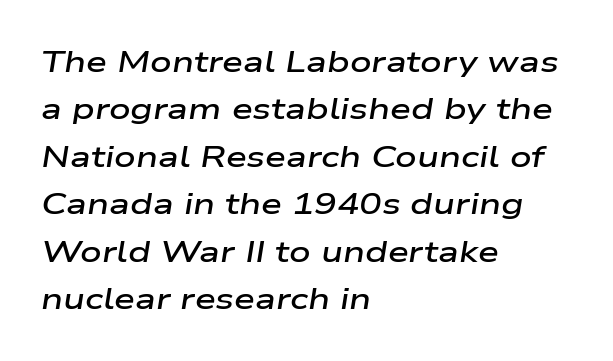
Q: Is the text bold? A: Semi-bold.
Q: Is the text italic (slanted)? A: Yes, it leans right by about 9 degrees.
Q: Is the text underlined? A: No.
Q: How is the paragraph aligned? A: Left-aligned.
Q: Is the spacing between letters normal or unusually wide? A: Normal.
Q: Is the spacing between lines tight, normal or loose? A: Normal.
Q: Width (condensed, normal, or wide)? A: Wide.
Q: Stroke contrast? A: Low.
Q: x-height? A: Medium.
Q: Monospaced? A: No.
